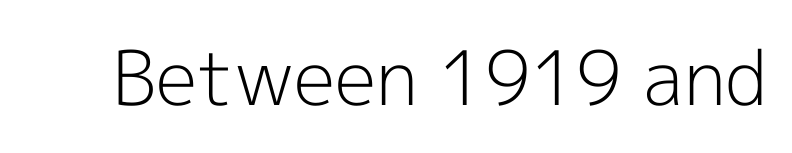
Varying glyph widths throughout — classic text-font behaviour. The tracking reads as untouched default to a designer's eye. The typeface chosen for these lines omits serifs. Vertical stems look standard width or narrower in stroke. Does the lettering tilt? It doesn't — this is upright. The gap between lines stays unmarked.
